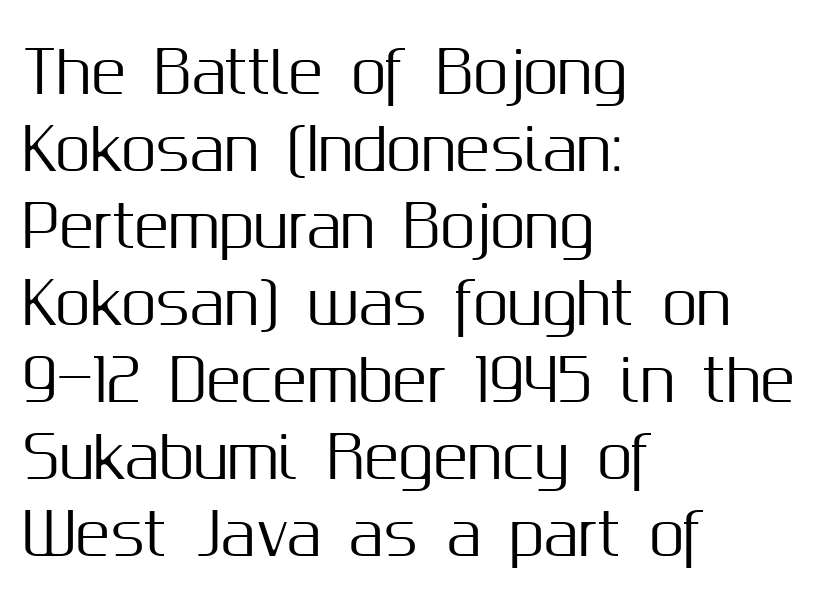
Q: Is the text italic (slanted)? A: No, it is upright.
Q: Is the typeface a serif or a sans-serif typeface? A: Sans-serif.
Q: Is the text underlined? A: No.
Q: How is the paragraph aligned? A: Left-aligned.
Q: Is the spacing between letters normal or unusually wide? A: Normal.
Q: Is the spacing between lines tight, normal or loose? A: Normal.
Q: Width (condensed, normal, or wide)? A: Normal.
Q: Stroke contrast? A: Medium.
Q: x-height? A: Medium.
Q: Monospaced? A: No.
